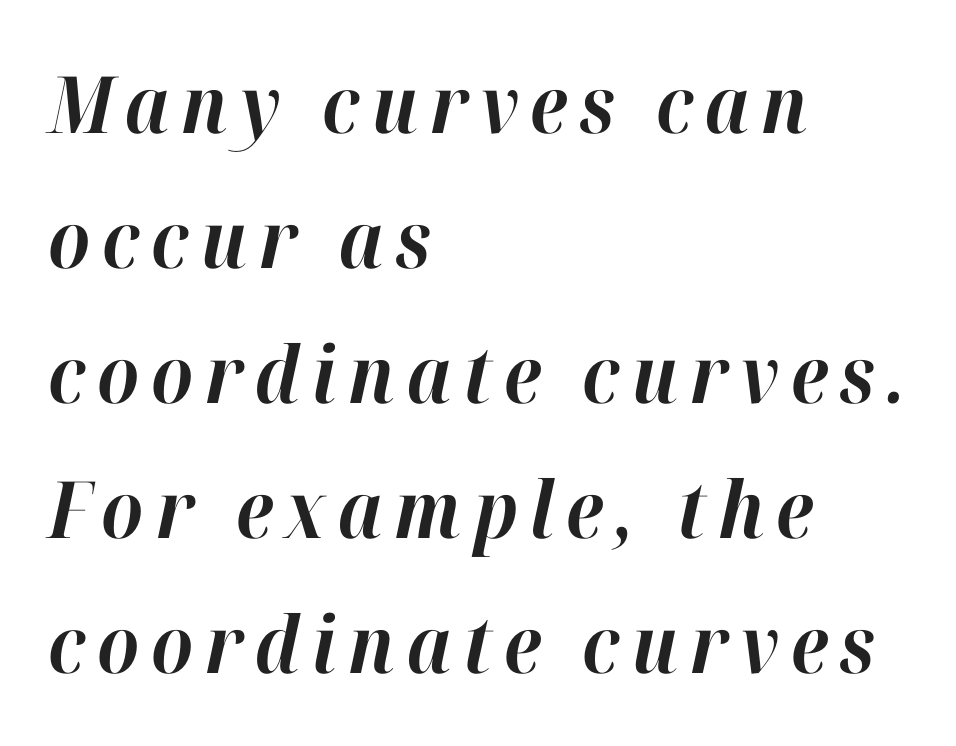
Q: Is the text bold? A: Yes.
Q: Is the text italic (slanted)? A: Yes, it leans right by about 12 degrees.
Q: Is the text underlined? A: No.
Q: How is the paragraph aligned? A: Left-aligned.
Q: Width (condensed, normal, or wide)? A: Normal.
Q: Stroke contrast? A: High.
Q: x-height? A: Medium.
Q: Monospaced? A: No.
